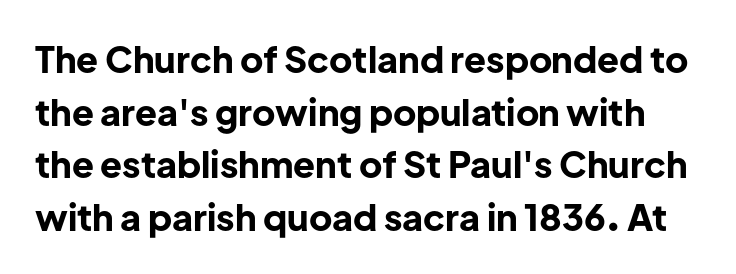
The image shows 36 px bold sans-serif type, upright; set normal line spacing (1.46x), normal letter spacing, not underlined; low stroke contrast and a medium x-height.
